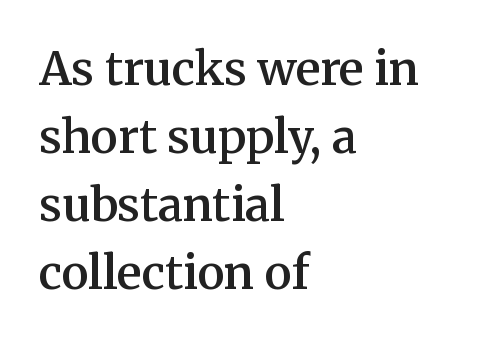
The image shows 46 px semibold serif type, upright; set left-aligned, normal line spacing (1.48x), normal letter spacing, not underlined; medium stroke contrast and a medium x-height.
